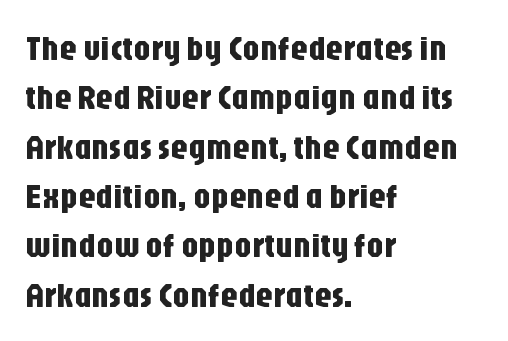
{"serif": "no", "italic": "no", "width": "condensed", "stroke_contrast": "low", "x_height": "large", "monospaced": "no", "underline": "no", "align": "left", "line_spacing": "normal", "line_spacing_ratio": 1.41, "letter_spacing": "normal", "letter_spacing_em": 0.0, "glyph_px": 35}
